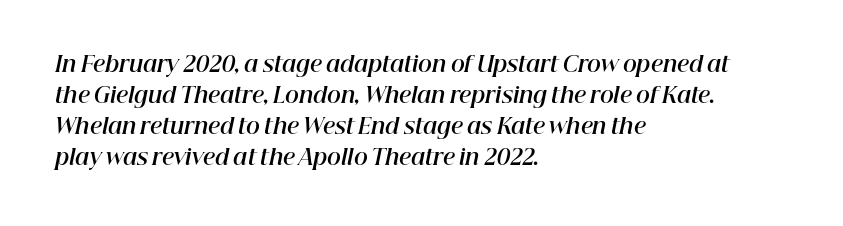
Each new line begins a customary step beneath the previous one. The passage shown is emphatically bold. The text carries the slant typical of an italic or oblique font. If you drew a ruler down the left edge, every line would touch it. In terms of letterspacing, this is plain default setting. Unmarked baselines from the first word to the last.
